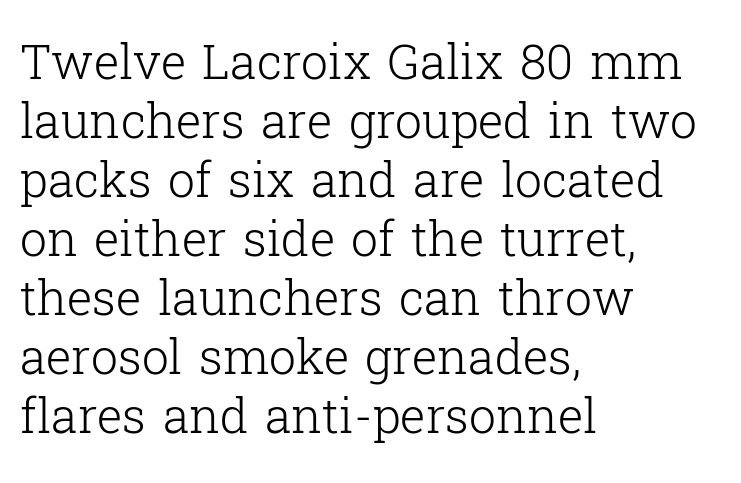
Q: Is the text bold? A: No.
Q: Is the text italic (slanted)? A: No, it is upright.
Q: Is the typeface a serif or a sans-serif typeface? A: Serif.
Q: Is the text underlined? A: No.
Q: How is the paragraph aligned? A: Left-aligned.
Q: Is the spacing between letters normal or unusually wide? A: Normal.
Q: Width (condensed, normal, or wide)? A: Normal.
Q: Stroke contrast? A: Low.
Q: x-height? A: Medium.
Q: Monospaced? A: No.
